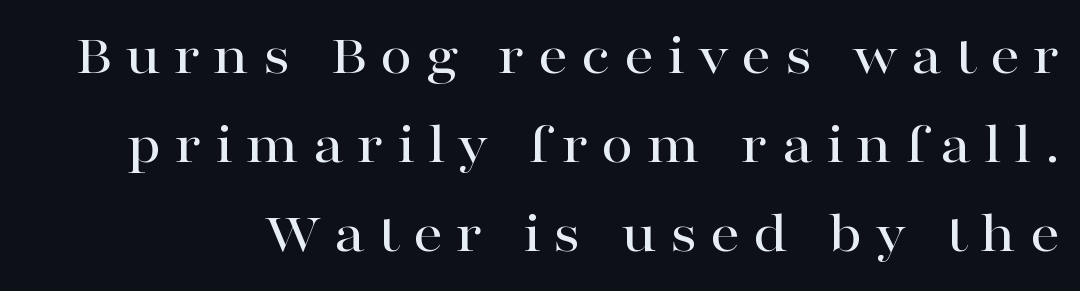
Q: Is the text italic (slanted)? A: No, it is upright.
Q: Is the typeface a serif or a sans-serif typeface? A: Serif.
Q: Is the text underlined? A: No.
Q: Is the spacing between letters normal or unusually wide? A: Unusually wide.
Q: Is the spacing between lines tight, normal or loose? A: Normal.
Q: Width (condensed, normal, or wide)? A: Wide.
Q: Stroke contrast? A: High.
Q: x-height? A: Medium.
Q: Monospaced? A: No.
